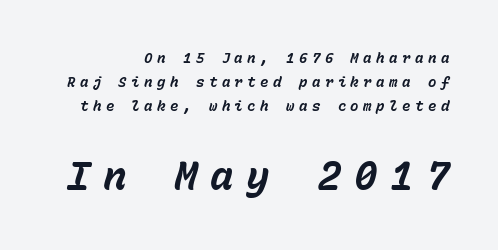
Q: Is the text bold? A: Yes.
Q: Is the text italic (slanted)? A: Yes, it leans right by about 15 degrees.
Q: Is the text underlined? A: No.
Q: How is the paragraph aligned? A: Right-aligned.
Q: Is the spacing between letters normal or unusually wide? A: Unusually wide.
Q: Which block of text is set in a larger size, the first (top) or the second (bottom)? A: The second (bottom) one.
Q: Width (condensed, normal, or wide)? A: Normal.
Q: Stroke contrast? A: Low.
Q: x-height? A: Medium.
Q: Monospaced? A: Yes.
